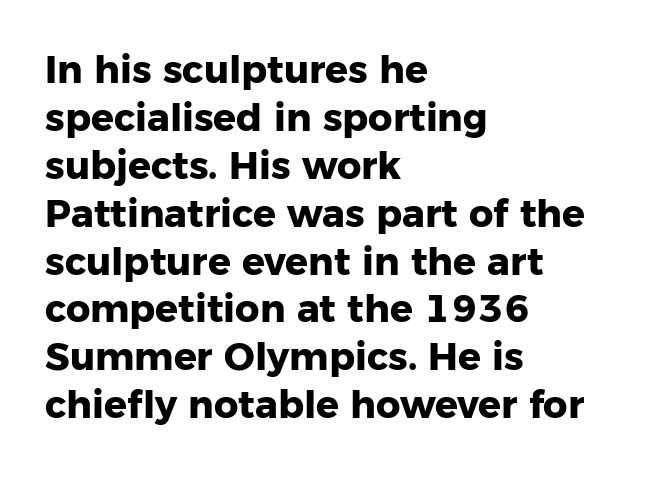
{"serif": "no", "italic": "no", "bold": "yes", "weight": "heavy", "width": "normal", "stroke_contrast": "low", "x_height": "medium", "monospaced": "no", "underline": "no", "align": "left", "line_spacing": "normal", "line_spacing_ratio": 1.26, "letter_spacing": "normal", "letter_spacing_em": 0.0, "glyph_px": 38}
